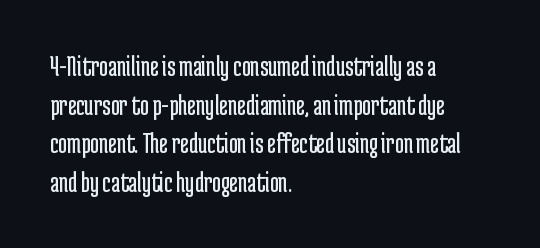
The image shows 30 px regular-weight, condensed sans-serif type, upright; set left-aligned, normal line spacing (1.29x), normal letter spacing, not underlined; low stroke contrast and a medium x-height.
